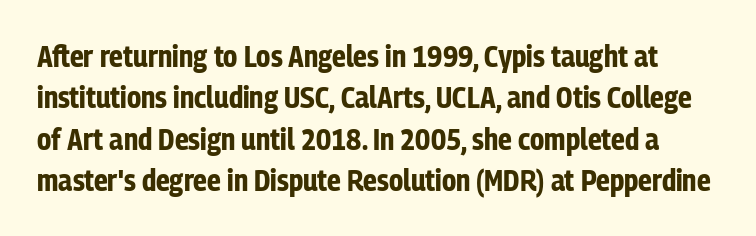
The image shows 30 px bold, condensed sans-serif type, upright; set normal line spacing (1.38x), normal letter spacing, not underlined; low stroke contrast and a medium x-height.
